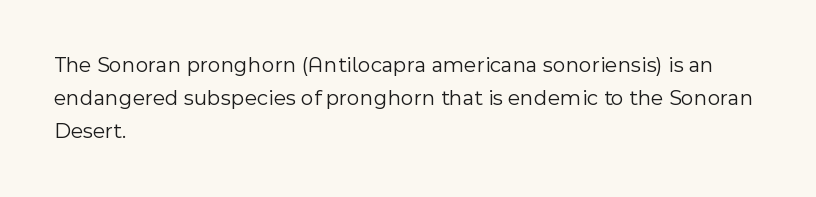
Q: Is the text bold? A: No.
Q: Is the text italic (slanted)? A: No, it is upright.
Q: Is the text underlined? A: No.
Q: How is the paragraph aligned? A: Left-aligned.
Q: Is the spacing between letters normal or unusually wide? A: Normal.
Q: Is the spacing between lines tight, normal or loose? A: Normal.
